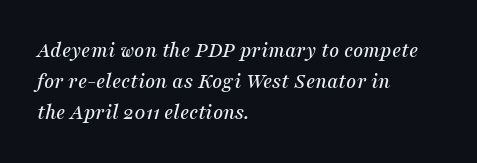
{"italic": "yes", "lean": "right", "slant_degrees": 16, "underline": "no", "align": "left", "line_spacing": "normal", "line_spacing_ratio": 1.4, "letter_spacing": "normal", "letter_spacing_em": 0.0, "glyph_px": 22}
